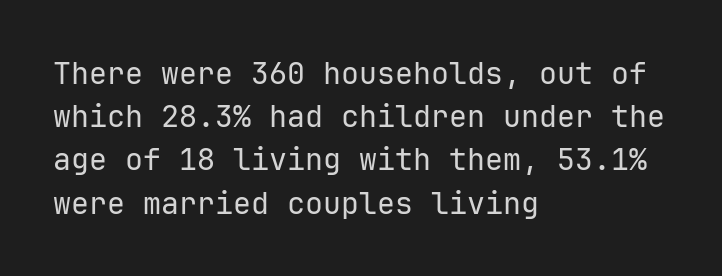
It's the straight-up-and-down kind of type. The weight tops out at a normal text grade. Alignment: flush left. Do the characters align in a grid? Yes, the font is monospaced.
